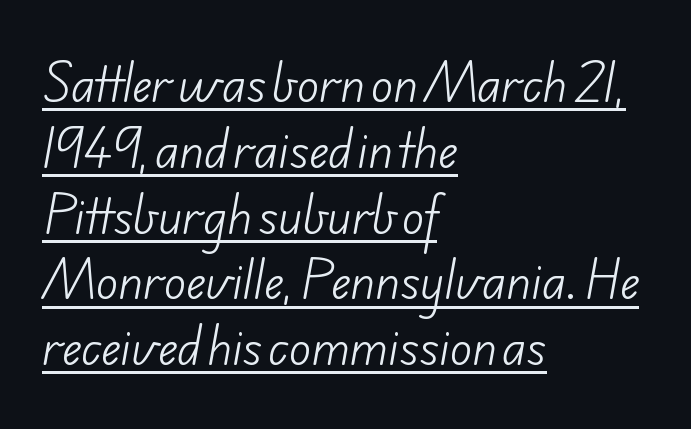
{"serif": "no", "bold": "no", "weight": "light", "width": "normal", "stroke_contrast": "low", "x_height": "small", "monospaced": "no", "underline": "yes", "align": "left", "line_spacing": "normal", "line_spacing_ratio": 1.43, "letter_spacing": "normal", "letter_spacing_em": 0.0, "glyph_px": 46}
